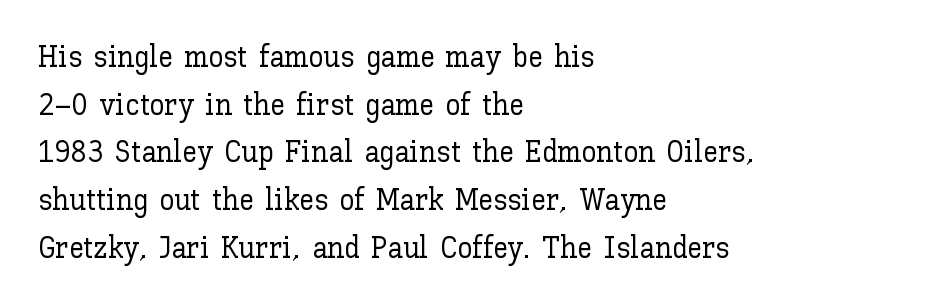
The image shows 30 px text type, upright; set left-aligned, normal line spacing (1.59x), normal letter spacing, not underlined; low stroke contrast and a medium x-height.
